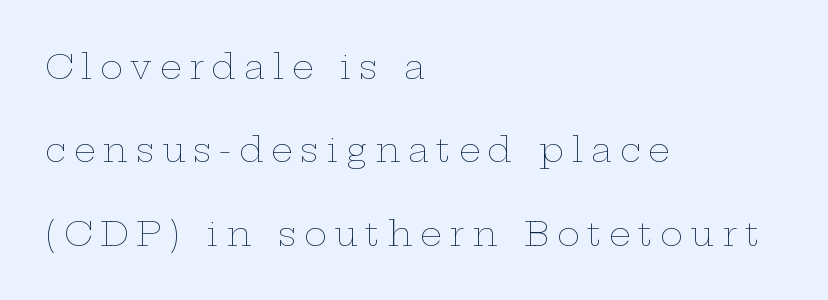
{"italic": "no", "bold": "no", "weight": "thin", "width": "wide", "stroke_contrast": "low", "x_height": "medium", "monospaced": "no", "underline": "no", "align": "left", "line_spacing": "loose", "line_spacing_ratio": 2.45, "letter_spacing": "wide", "letter_spacing_em": 0.23, "glyph_px": 34}
